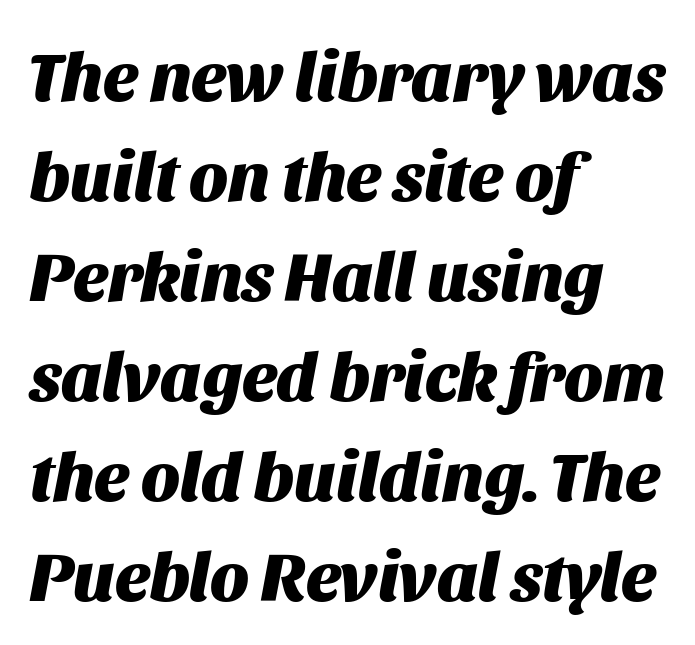
Q: Is the text bold? A: Yes.
Q: Is the text italic (slanted)? A: Yes, it leans right by about 11 degrees.
Q: Is the text underlined? A: No.
Q: How is the paragraph aligned? A: Left-aligned.
Q: Is the spacing between letters normal or unusually wide? A: Normal.
Q: Is the spacing between lines tight, normal or loose? A: Normal.
Q: Width (condensed, normal, or wide)? A: Normal.
Q: Stroke contrast? A: Medium.
Q: x-height? A: Large.
Q: Monospaced? A: No.
